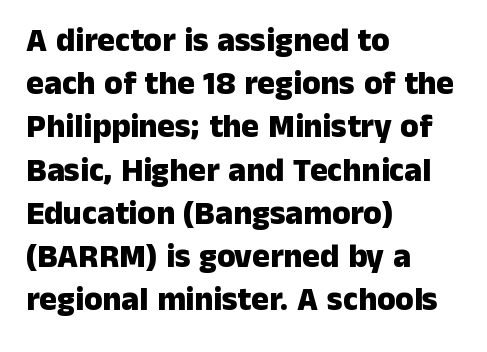
The image shows 33 px heavy sans-serif type, upright; set left-aligned, normal line spacing (1.31x), normal letter spacing, not underlined; low stroke contrast and a medium x-height.
